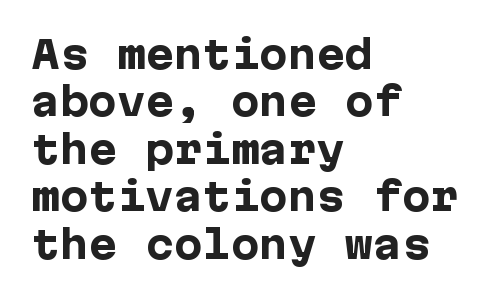
The image shows 38 px heavy sans-serif type, upright; set left-aligned, normal line spacing (1.25x), normal letter spacing, not underlined; low stroke contrast and a medium x-height.
